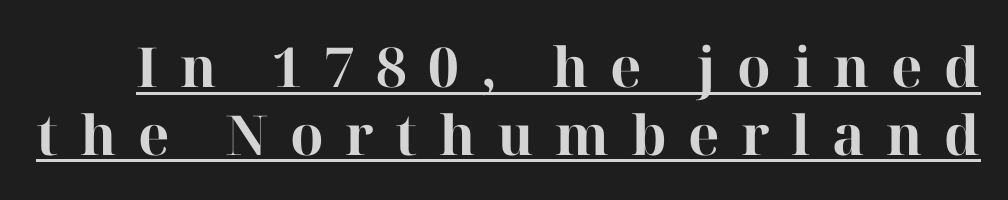
The image shows 55 px bold serif type, upright; set line spacing 1.23x, unusually wide letter spacing (+0.39 em), underlined; high stroke contrast and a medium x-height.
